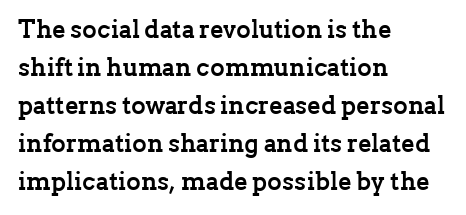
Q: Is the text bold? A: Yes.
Q: Is the text italic (slanted)? A: No, it is upright.
Q: Is the text underlined? A: No.
Q: How is the paragraph aligned? A: Left-aligned.
Q: Is the spacing between letters normal or unusually wide? A: Normal.
Q: Is the spacing between lines tight, normal or loose? A: Normal.
